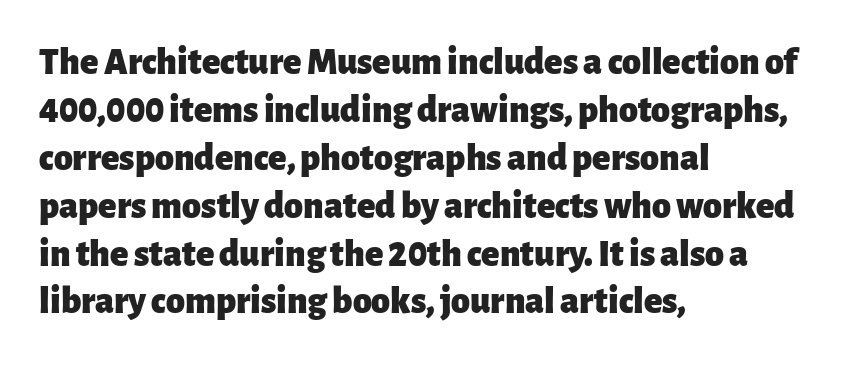
The image shows 38 px heavy sans-serif type, upright; set left-aligned, normal line spacing (1.26x), normal letter spacing, not underlined; low stroke contrast and a medium x-height.
